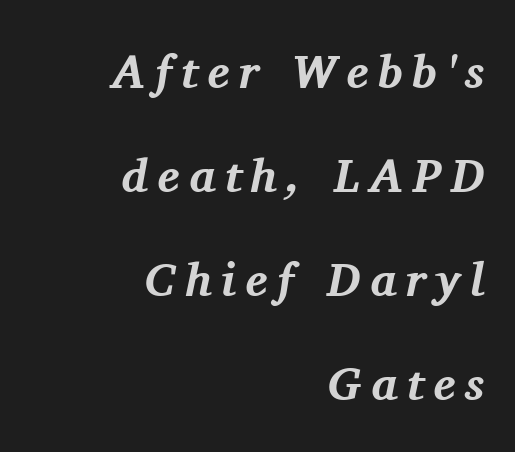
Casual observation: everything's shoved over to the right. Spacing verdict: proportional, widths tailored to each character. Yep, those are serifs on the letters. Look at the tracking — it's clearly loosened, letters drifting apart. Whoever set this chose breathing room over compactness in the vertical rhythm. The rendering uses a bold face; every stroke is thick and dark.
